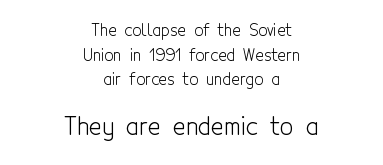
{"italic": "no", "bold": "no", "underline": "no", "align": "center", "line_spacing": "normal", "line_spacing_ratio": 1.54, "letter_spacing": "normal", "letter_spacing_em": 0.0, "larger_block": "second", "size_ratio": 1.5, "glyph_px": 24}
